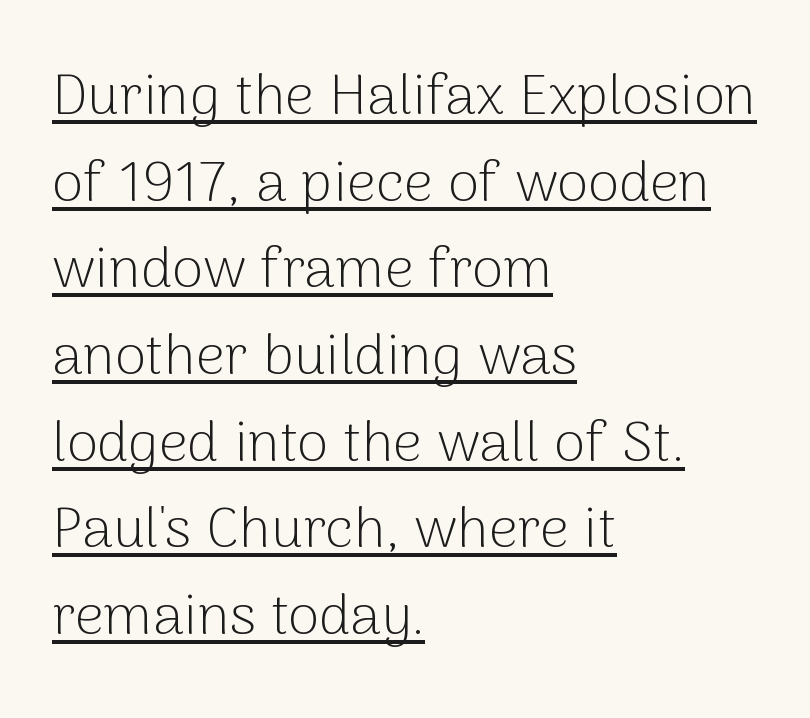
Q: Is the text bold? A: No.
Q: Is the text italic (slanted)? A: No, it is upright.
Q: Is the typeface a serif or a sans-serif typeface? A: Sans-serif.
Q: Is the text underlined? A: Yes.
Q: How is the paragraph aligned? A: Left-aligned.
Q: Is the spacing between letters normal or unusually wide? A: Normal.
Q: Is the spacing between lines tight, normal or loose? A: Normal.
Q: Width (condensed, normal, or wide)? A: Normal.
Q: Stroke contrast? A: Low.
Q: x-height? A: Medium.
Q: Monospaced? A: No.
